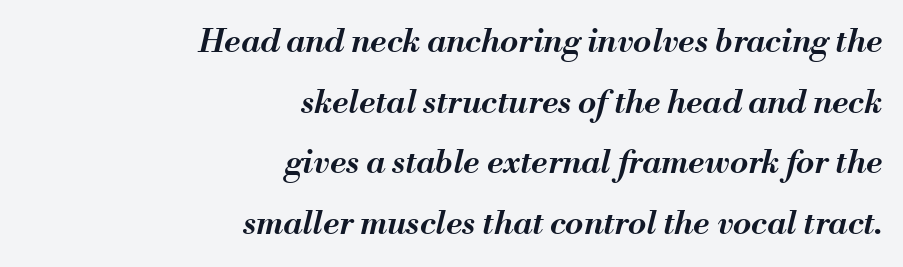
You could not count columns in this text — the font is proportionally spaced. This rendering features lettering with no underline. Does the copy run flush right? Yes — the right margin is perfectly even. The letterforms sit shoulder to shoulder at normal distance. How heavy is the stroke? Medium-heavy — a semibold, shy of bold. Looking at the ascenders, they clearly lean.
